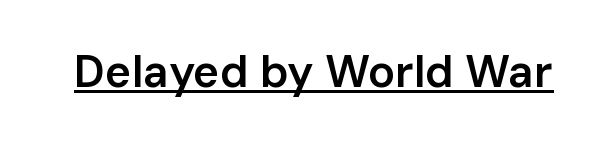
Standard letterfit; no display-style spreading of the glyphs. The rendering uses natural spacing where letterforms have individual widths. A typographer would call this underscored text. In terms of weight, the rendering is demibold, just under bold. Posture: upright roman. The face used here is a sans, in the tradition of grotesques and geometrics.
